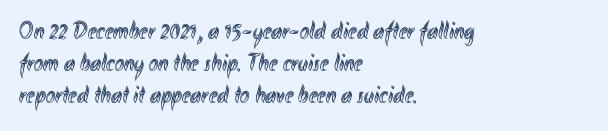
The image shows 25 px text type; set left-aligned, normal line spacing (1.29x), normal letter spacing, not underlined.
